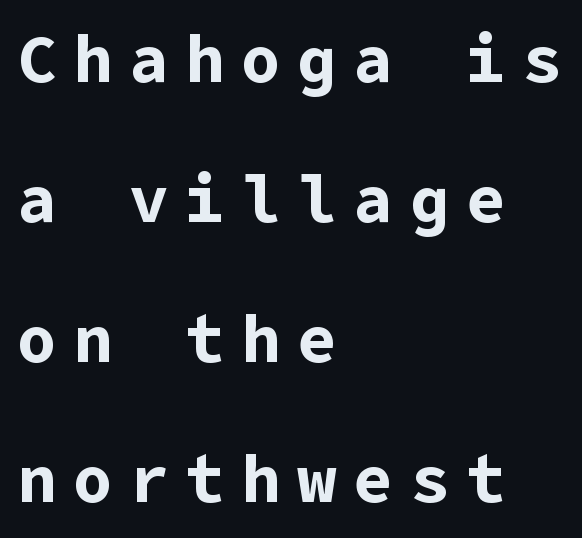
{"serif": "no", "italic": "no", "bold": "yes", "weight": "bold", "width": "normal", "stroke_contrast": "low", "x_height": "medium", "underline": "no", "align": "left", "line_spacing": "loose", "line_spacing_ratio": 2.12, "letter_spacing": "wide", "letter_spacing_em": 0.25, "glyph_px": 66}
